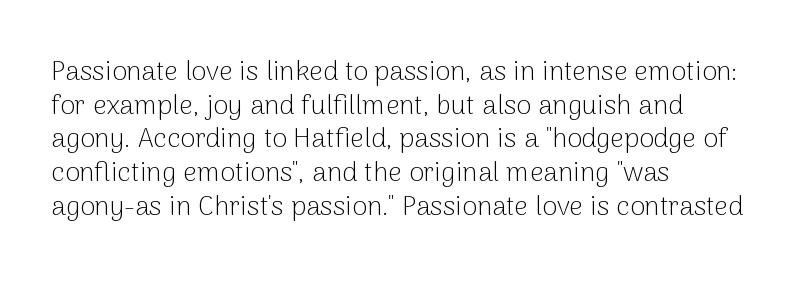
Q: Is the text bold? A: No.
Q: Is the text italic (slanted)? A: No, it is upright.
Q: Is the text underlined? A: No.
Q: How is the paragraph aligned? A: Left-aligned.
Q: Is the spacing between letters normal or unusually wide? A: Normal.
Q: Is the spacing between lines tight, normal or loose? A: Normal.
